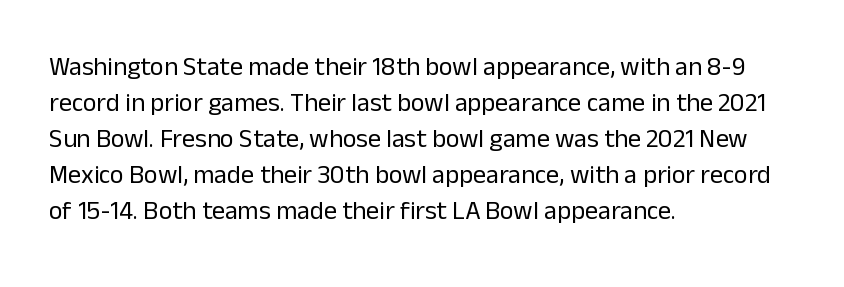
The characters are drawn with everyday or finer stroke widths. Line beginnings align vertically; line endings do not. Rule under the text: the space is simply empty. Words appear dense and cohesive because spacing is normal. Whoever set this chose a conventional vertical rhythm. Rendered with straight, roman letterforms.
